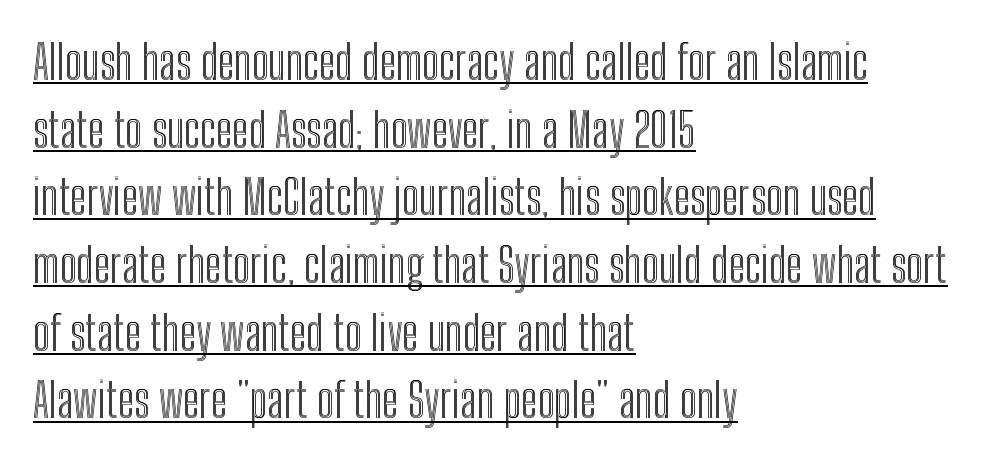
Q: Is the text italic (slanted)? A: No, it is upright.
Q: Is the text underlined? A: Yes.
Q: How is the paragraph aligned? A: Left-aligned.
Q: Is the spacing between letters normal or unusually wide? A: Normal.
Q: Is the spacing between lines tight, normal or loose? A: Normal.
Q: Width (condensed, normal, or wide)? A: Condensed.
Q: x-height? A: Medium.
Q: Monospaced? A: No.
